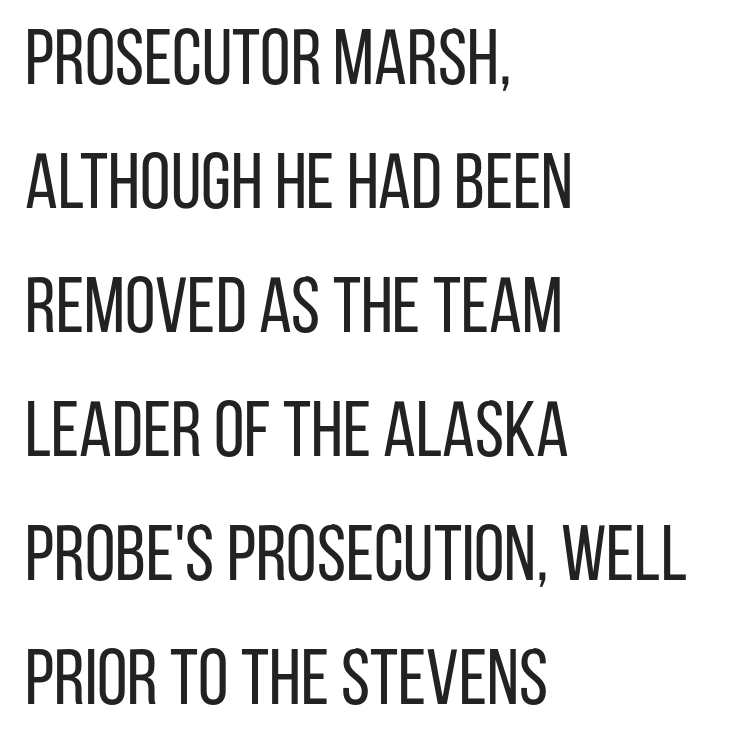
Q: Is the text bold? A: No.
Q: Is the text italic (slanted)? A: No, it is upright.
Q: Is the typeface a serif or a sans-serif typeface? A: Sans-serif.
Q: Is the text underlined? A: No.
Q: How is the paragraph aligned? A: Left-aligned.
Q: Is the spacing between letters normal or unusually wide? A: Normal.
Q: Is the spacing between lines tight, normal or loose? A: Normal.
Q: Width (condensed, normal, or wide)? A: Condensed.
Q: Stroke contrast? A: Low.
Q: x-height? A: Large.
Q: Monospaced? A: No.
